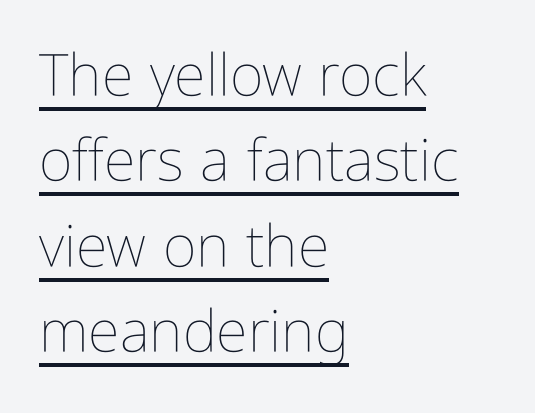
{"italic": "no", "bold": "no", "weight": "thin", "width": "condensed", "stroke_contrast": "low", "x_height": "medium", "monospaced": "no", "underline": "yes", "align": "left", "line_spacing": "normal", "line_spacing_ratio": 1.47, "letter_spacing": "normal", "letter_spacing_em": 0.0, "glyph_px": 58}
